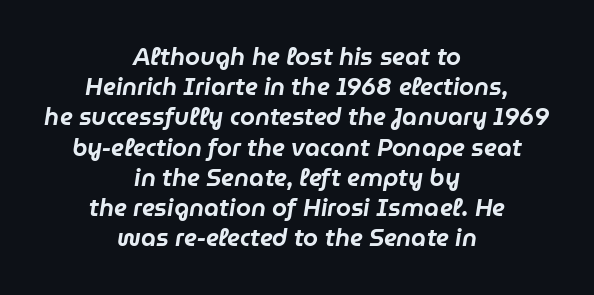
The image shows 24 px text type, italic (leaning right); set centered, normal line spacing (1.26x), normal letter spacing, not underlined.
